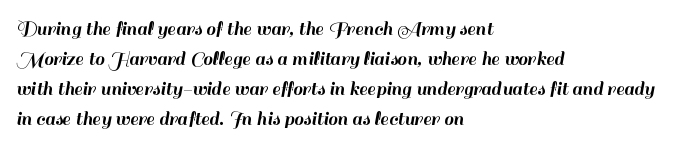
{"underline": "no", "align": "left", "line_spacing": "normal", "line_spacing_ratio": 1.43, "letter_spacing": "normal", "letter_spacing_em": 0.0, "glyph_px": 21}
